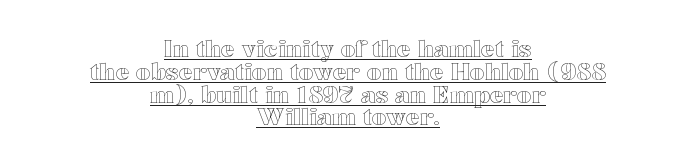
The passage shown stacks its lines with hardly any gap. Nobody touched the tracking dial on this one. Students, observe the line beneath the letters — that is underlining. The compositor balanced each line on the midline.
